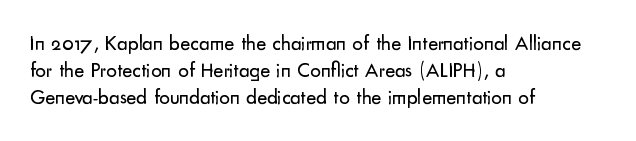
The image shows 21 px text type, upright; set left-aligned, normal line spacing (1.29x), normal letter spacing, not underlined.
